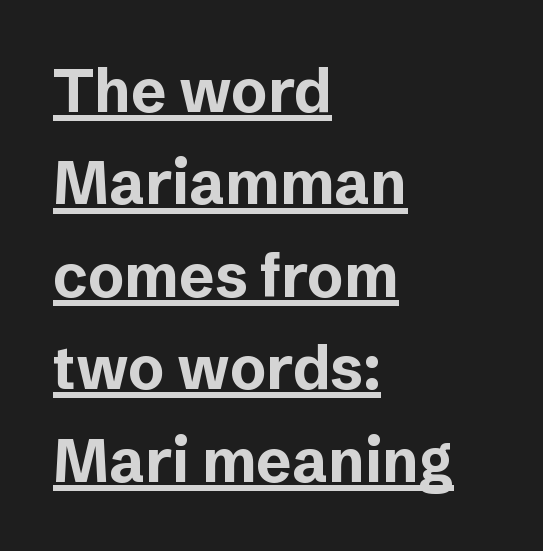
The image shows 60 px bold sans-serif type, upright; set left-aligned, normal line spacing (1.54x), normal letter spacing, underlined; low stroke contrast and a medium x-height.
